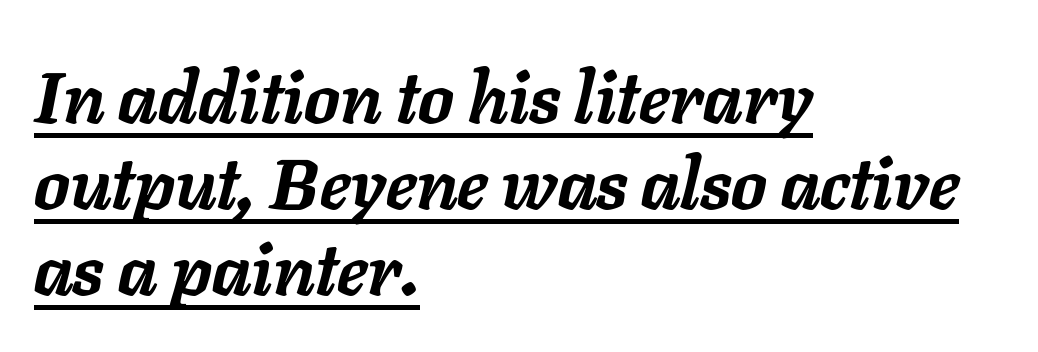
Q: Is the text bold? A: Yes.
Q: Is the text italic (slanted)? A: Yes, it leans right by about 11 degrees.
Q: Is the text underlined? A: Yes.
Q: How is the paragraph aligned? A: Left-aligned.
Q: Is the spacing between letters normal or unusually wide? A: Normal.
Q: Width (condensed, normal, or wide)? A: Normal.
Q: Stroke contrast? A: Low.
Q: x-height? A: Medium.
Q: Monospaced? A: No.
